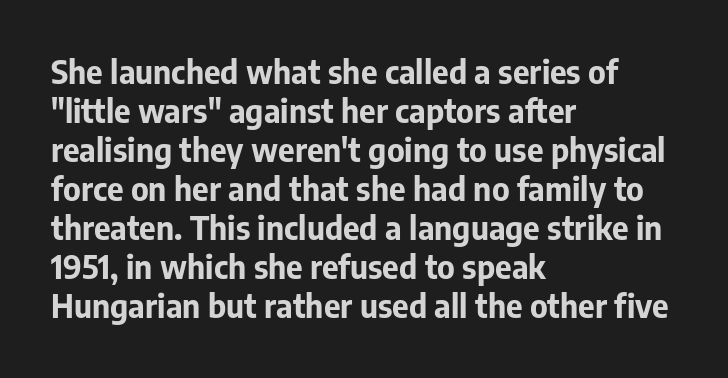
Q: Is the text bold? A: Yes.
Q: Is the text italic (slanted)? A: No, it is upright.
Q: Is the typeface a serif or a sans-serif typeface? A: Sans-serif.
Q: Is the text underlined? A: No.
Q: How is the paragraph aligned? A: Left-aligned.
Q: Is the spacing between letters normal or unusually wide? A: Normal.
Q: Width (condensed, normal, or wide)? A: Normal.
Q: Stroke contrast? A: Low.
Q: x-height? A: Medium.
Q: Monospaced? A: No.
